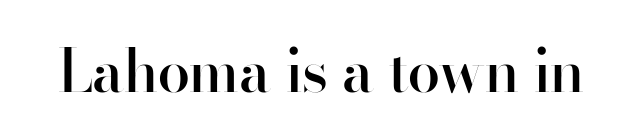
Q: Is the text bold? A: Semi-bold.
Q: Is the text italic (slanted)? A: No, it is upright.
Q: Is the typeface a serif or a sans-serif typeface? A: Sans-serif.
Q: Is the text underlined? A: No.
Q: Is the spacing between letters normal or unusually wide? A: Normal.
Q: Width (condensed, normal, or wide)? A: Normal.
Q: Stroke contrast? A: High.
Q: x-height? A: Small.
Q: Monospaced? A: No.
